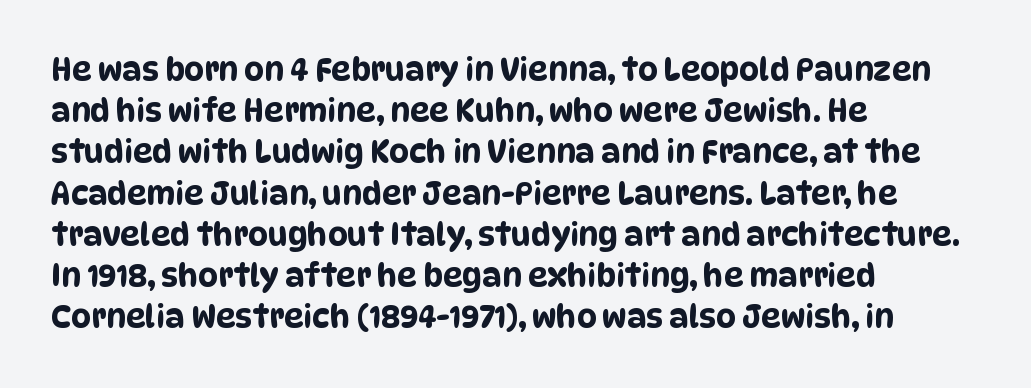
{"serif": "no", "width": "condensed", "stroke_contrast": "low", "x_height": "large", "monospaced": "no", "underline": "no", "align": "left", "line_spacing": "normal", "line_spacing_ratio": 1.33, "letter_spacing": "normal", "letter_spacing_em": 0.0, "glyph_px": 31}
